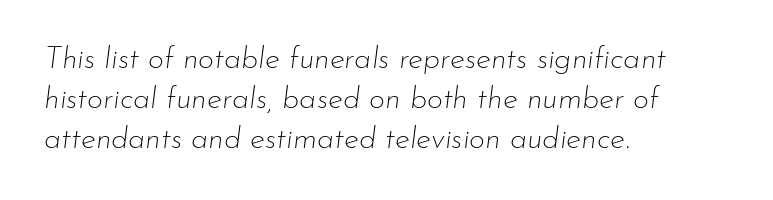
{"italic": "yes", "lean": "right", "slant_degrees": 7, "bold": "no", "weight": "thin", "width": "normal", "stroke_contrast": "low", "x_height": "small", "monospaced": "no", "underline": "no", "align": "left", "line_spacing": "normal", "line_spacing_ratio": 1.29, "letter_spacing": "normal", "letter_spacing_em": 0.0, "glyph_px": 31}
